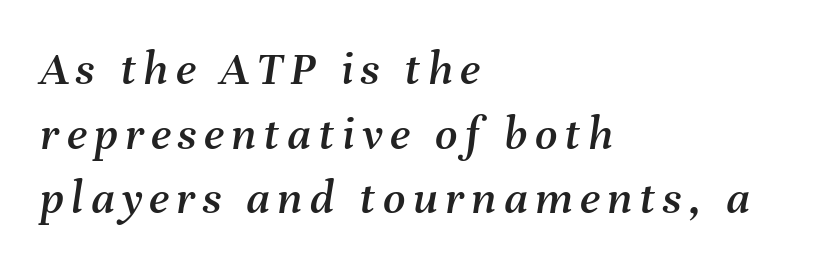
The image shows 49 px text type, italic (leaning right); set left-aligned, normal line spacing (1.32x), not underlined; medium stroke contrast and a medium x-height.
